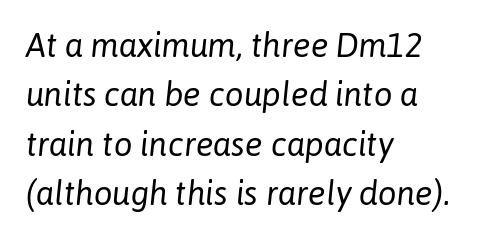
The image shows 33 px regular-weight type, italic (leaning right); set left-aligned, normal line spacing (1.5x), normal letter spacing, not underlined; low stroke contrast and a medium x-height.
